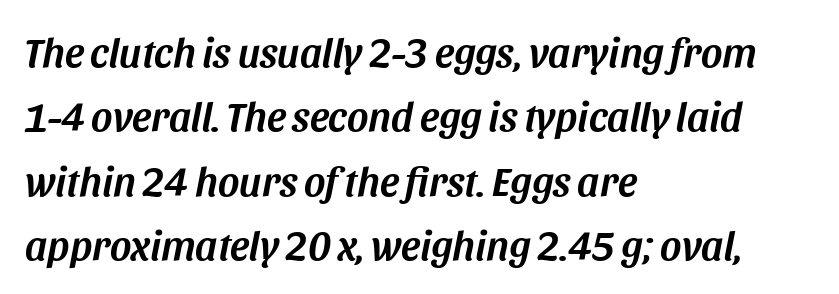
{"italic": "yes", "lean": "right", "slant_degrees": 11, "width": "normal", "stroke_contrast": "medium", "x_height": "large", "monospaced": "no", "underline": "no", "align": "left", "line_spacing": "normal", "line_spacing_ratio": 1.57, "letter_spacing": "normal", "letter_spacing_em": 0.0, "glyph_px": 41}
